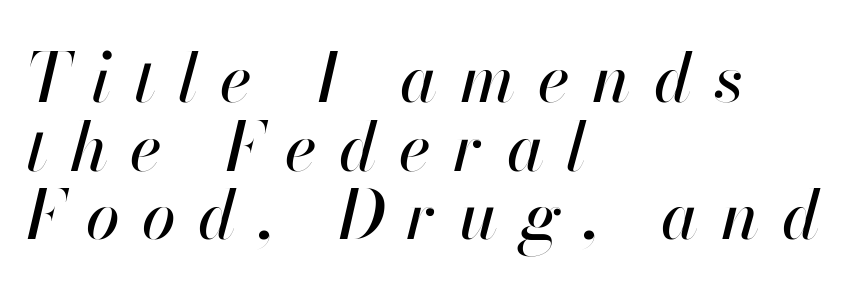
Q: Is the text italic (slanted)? A: Yes, it leans right by about 13 degrees.
Q: Is the text underlined? A: No.
Q: How is the paragraph aligned? A: Left-aligned.
Q: Is the spacing between letters normal or unusually wide? A: Unusually wide.
Q: Is the spacing between lines tight, normal or loose? A: Tight.
Q: Width (condensed, normal, or wide)? A: Normal.
Q: Stroke contrast? A: High.
Q: x-height? A: Small.
Q: Monospaced? A: No.
